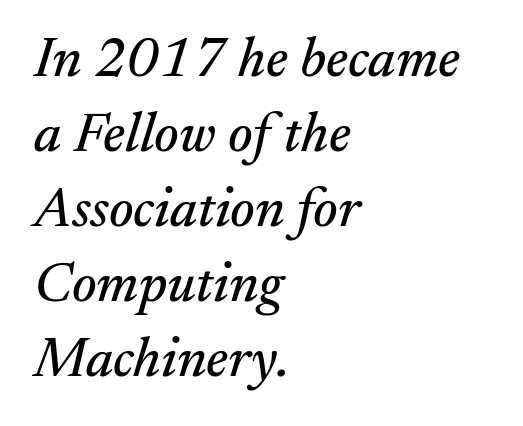
Q: Is the text italic (slanted)? A: Yes, it leans right by about 17 degrees.
Q: Is the typeface a serif or a sans-serif typeface? A: Serif.
Q: Is the text underlined? A: No.
Q: How is the paragraph aligned? A: Left-aligned.
Q: Is the spacing between letters normal or unusually wide? A: Normal.
Q: Is the spacing between lines tight, normal or loose? A: Normal.
Q: Width (condensed, normal, or wide)? A: Normal.
Q: Stroke contrast? A: Medium.
Q: x-height? A: Small.
Q: Monospaced? A: No.
